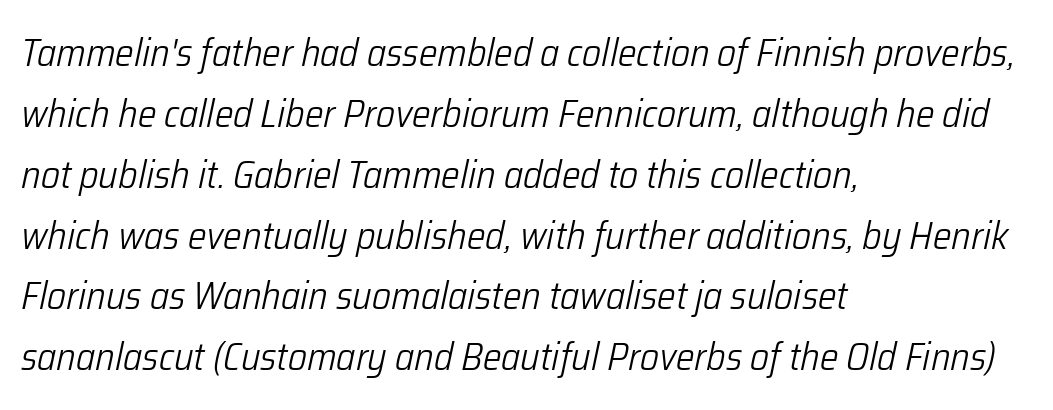
{"italic": "yes", "lean": "right", "slant_degrees": 12, "bold": "no", "weight": "light", "width": "condensed", "stroke_contrast": "low", "x_height": "medium", "monospaced": "no", "underline": "no", "align": "left", "line_spacing": "normal", "line_spacing_ratio": 1.56, "letter_spacing": "normal", "letter_spacing_em": 0.0, "glyph_px": 39}
